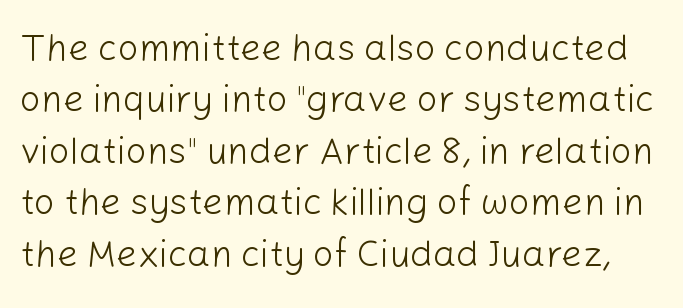
Q: Is the text bold? A: No.
Q: Is the text italic (slanted)? A: No, it is upright.
Q: Is the typeface a serif or a sans-serif typeface? A: Sans-serif.
Q: Is the text underlined? A: No.
Q: Is the spacing between letters normal or unusually wide? A: Normal.
Q: Is the spacing between lines tight, normal or loose? A: Normal.
Q: Width (condensed, normal, or wide)? A: Normal.
Q: Stroke contrast? A: Low.
Q: x-height? A: Medium.
Q: Monospaced? A: No.
